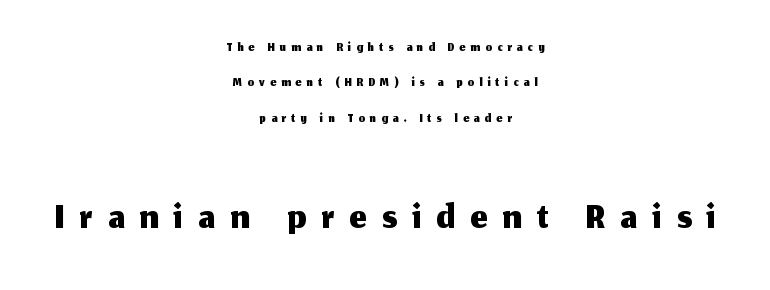
Has an underline been added? It has not. Caption: expanded tracking, letters set apart. In CSS terms this would be text-align: center. The block sitting lower on the canvas is the one with enlarged characters. Note the varied advance widths — an 'i' is clearly narrower than an 'm'.
